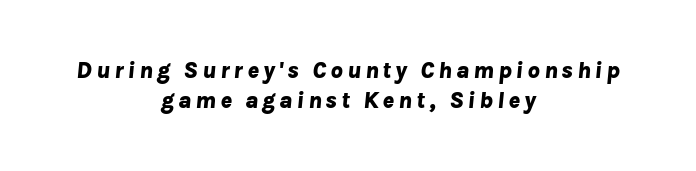
{"italic": "yes", "lean": "right", "slant_degrees": 8, "bold": "yes", "underline": "no", "align": "center", "line_spacing": "normal", "line_spacing_ratio": 1.26, "glyph_px": 24}
